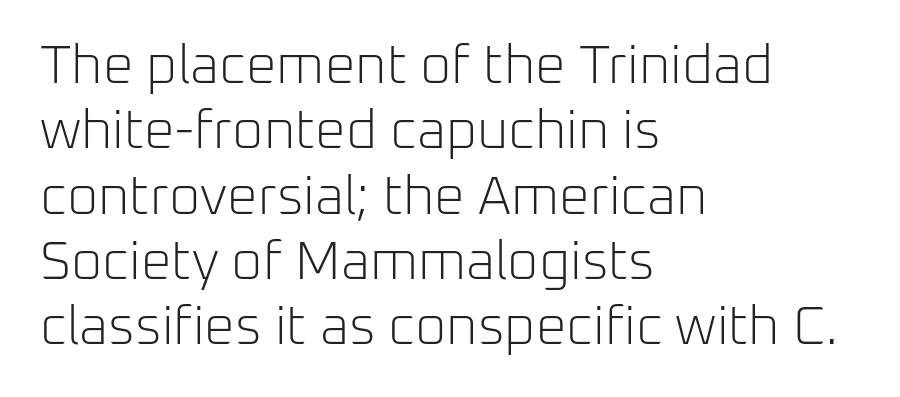
Q: Is the text bold? A: No.
Q: Is the text italic (slanted)? A: No, it is upright.
Q: Is the typeface a serif or a sans-serif typeface? A: Sans-serif.
Q: Is the text underlined? A: No.
Q: How is the paragraph aligned? A: Left-aligned.
Q: Is the spacing between letters normal or unusually wide? A: Normal.
Q: Width (condensed, normal, or wide)? A: Normal.
Q: Stroke contrast? A: Low.
Q: x-height? A: Medium.
Q: Monospaced? A: No.
